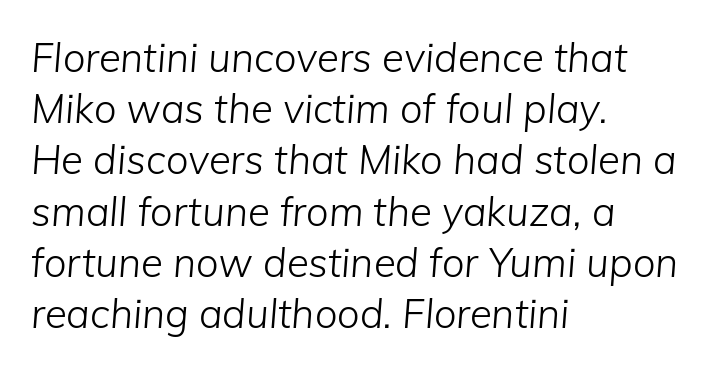
The image shows 40 px light type, italic (leaning right); set left-aligned, normal line spacing (1.28x), normal letter spacing, not underlined; low stroke contrast and a medium x-height.
